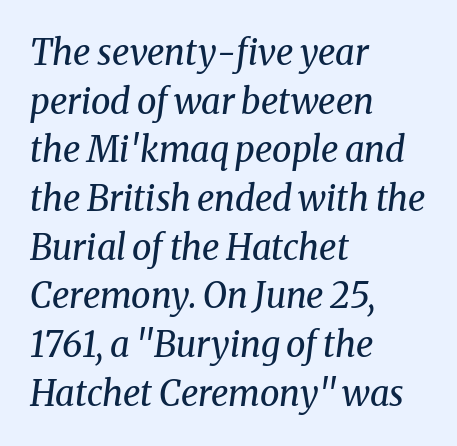
Q: Is the text bold? A: No.
Q: Is the text italic (slanted)? A: Yes, it leans right by about 8 degrees.
Q: Is the typeface a serif or a sans-serif typeface? A: Serif.
Q: Is the text underlined? A: No.
Q: How is the paragraph aligned? A: Left-aligned.
Q: Is the spacing between letters normal or unusually wide? A: Normal.
Q: Is the spacing between lines tight, normal or loose? A: Normal.
Q: Width (condensed, normal, or wide)? A: Normal.
Q: Stroke contrast? A: Medium.
Q: x-height? A: Medium.
Q: Monospaced? A: No.
